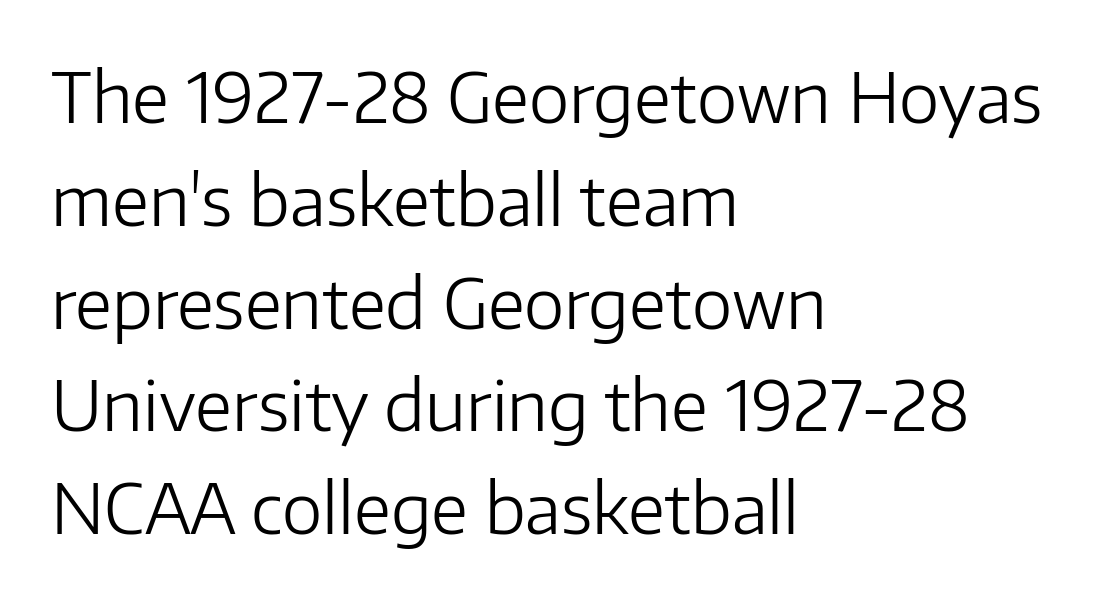
Q: Is the text bold? A: No.
Q: Is the text italic (slanted)? A: No, it is upright.
Q: Is the typeface a serif or a sans-serif typeface? A: Sans-serif.
Q: Is the text underlined? A: No.
Q: How is the paragraph aligned? A: Left-aligned.
Q: Is the spacing between letters normal or unusually wide? A: Normal.
Q: Is the spacing between lines tight, normal or loose? A: Normal.
Q: Width (condensed, normal, or wide)? A: Normal.
Q: Stroke contrast? A: Low.
Q: x-height? A: Medium.
Q: Monospaced? A: No.
